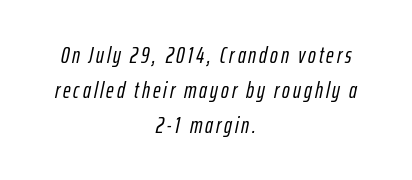
{"italic": "yes", "lean": "right", "slant_degrees": 12, "underline": "no", "align": "center", "line_spacing": "normal", "line_spacing_ratio": 1.52, "glyph_px": 23}
